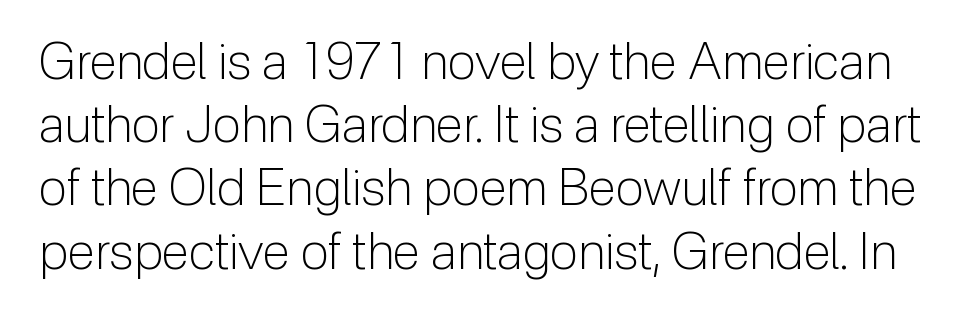
{"serif": "no", "italic": "no", "bold": "no", "weight": "light", "width": "normal", "stroke_contrast": "low", "x_height": "medium", "monospaced": "no", "underline": "no", "line_spacing_ratio": 1.24, "letter_spacing": "normal", "letter_spacing_em": 0.0, "glyph_px": 51}
